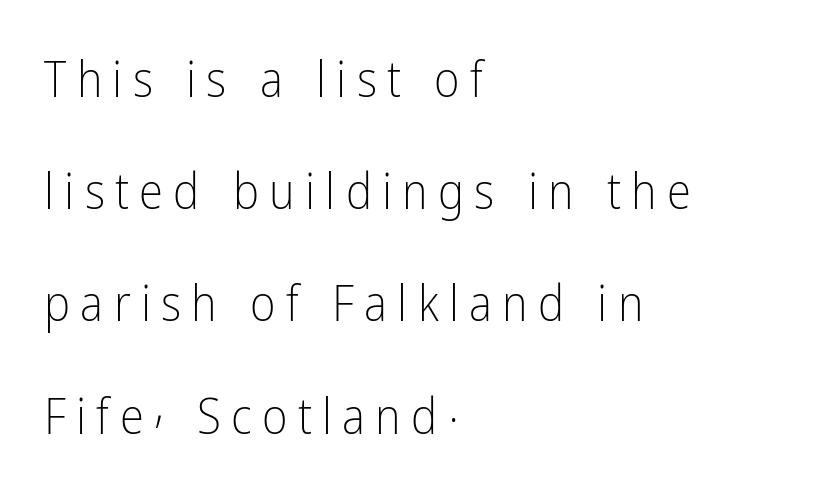
{"serif": "no", "italic": "no", "bold": "no", "weight": "light", "width": "condensed", "stroke_contrast": "low", "x_height": "medium", "monospaced": "no", "underline": "no", "align": "left", "line_spacing": "loose", "line_spacing_ratio": 2.29, "letter_spacing": "wide", "letter_spacing_em": 0.21, "glyph_px": 49}
